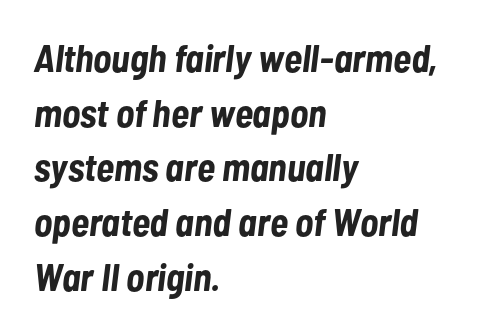
Q: Is the text bold? A: Yes.
Q: Is the text italic (slanted)? A: Yes, it leans right by about 7 degrees.
Q: Is the text underlined? A: No.
Q: How is the paragraph aligned? A: Left-aligned.
Q: Is the spacing between letters normal or unusually wide? A: Normal.
Q: Is the spacing between lines tight, normal or loose? A: Normal.
Q: Width (condensed, normal, or wide)? A: Condensed.
Q: Stroke contrast? A: Low.
Q: x-height? A: Medium.
Q: Monospaced? A: No.
